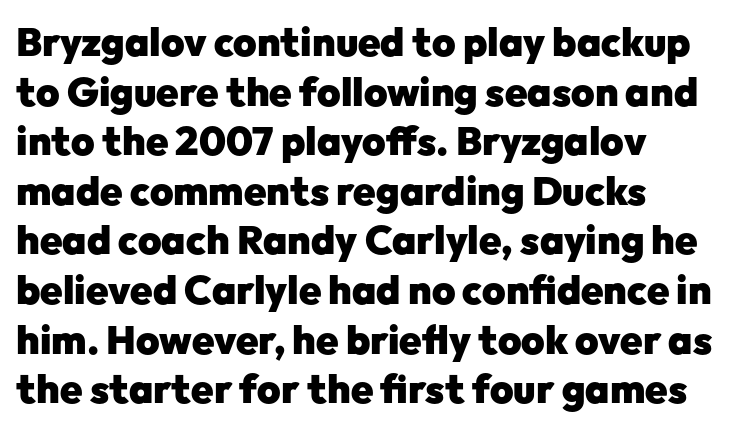
The foot of each line stays bare and open. Style check: upright. A dark, heavy texture on the line: the type is bold. Short and long lines alike share a common starting point at left.
